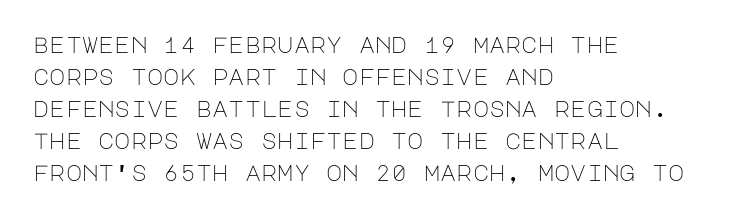
Q: Is the text bold? A: No.
Q: Is the text italic (slanted)? A: No, it is upright.
Q: Is the text underlined? A: No.
Q: How is the paragraph aligned? A: Left-aligned.
Q: Is the spacing between letters normal or unusually wide? A: Normal.
Q: Is the spacing between lines tight, normal or loose? A: Normal.
